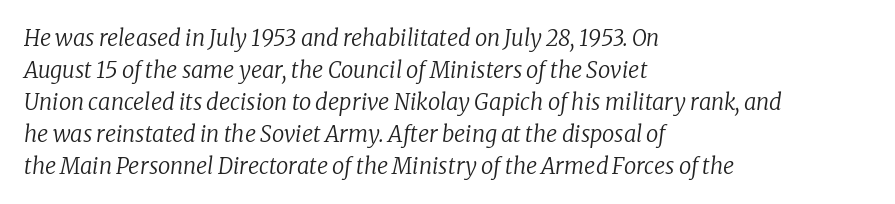
Q: Is the text bold? A: No.
Q: Is the text italic (slanted)? A: Yes, it leans right by about 8 degrees.
Q: Is the text underlined? A: No.
Q: How is the paragraph aligned? A: Left-aligned.
Q: Is the spacing between letters normal or unusually wide? A: Normal.
Q: Is the spacing between lines tight, normal or loose? A: Normal.
